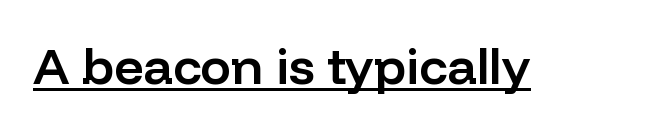
The image shows 51 px semibold sans-serif type, upright; set normal letter spacing, underlined; low stroke contrast and a medium x-height.
